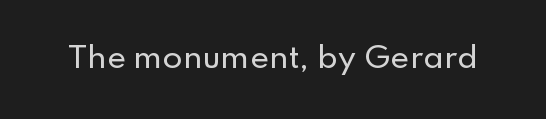
The gap between lines stays unmarked. Each letter's strokes conclude bluntly, with no projecting serifs. The horizontal fit of the characters is conventional and even. Character widths vary here, with narrow letters taking less room than wide ones. When letters stand straight like this, we call the style roman or upright.
